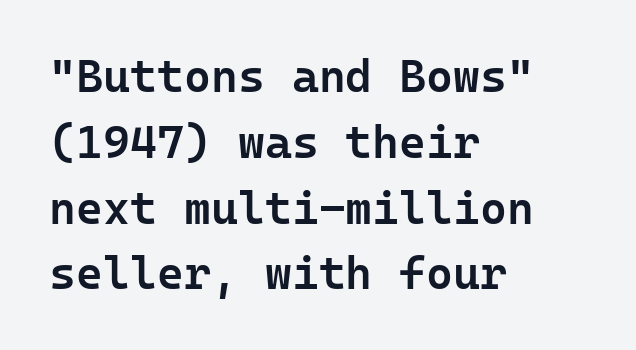
{"serif": "no", "italic": "no", "bold": "semi", "weight": "semibold", "width": "normal", "stroke_contrast": "low", "x_height": "medium", "underline": "no", "align": "left", "line_spacing": "normal", "line_spacing_ratio": 1.43, "letter_spacing": "normal", "letter_spacing_em": 0.0, "glyph_px": 46}
